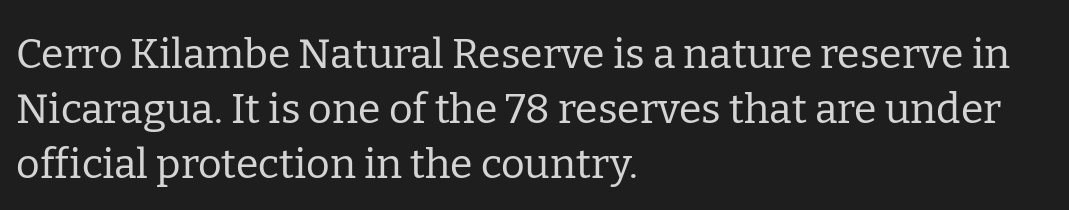
{"serif": "yes", "italic": "no", "bold": "no", "weight": "regular", "width": "normal", "stroke_contrast": "low", "x_height": "medium", "monospaced": "no", "underline": "no", "align": "left", "line_spacing": "normal", "line_spacing_ratio": 1.34, "letter_spacing": "normal", "letter_spacing_em": 0.0, "glyph_px": 41}
